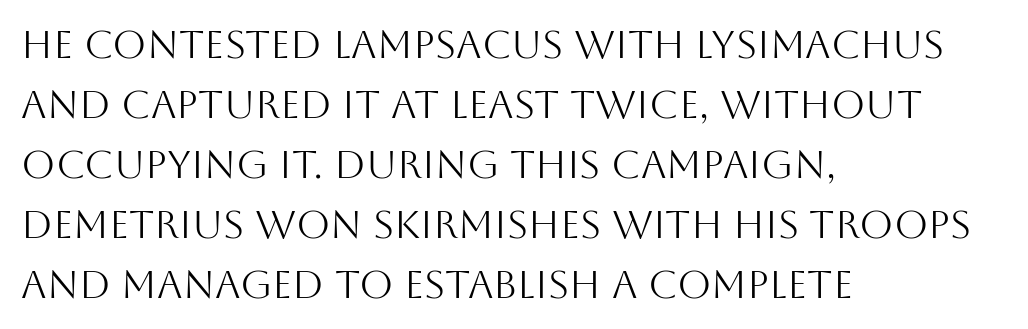
{"serif": "no", "italic": "no", "bold": "no", "weight": "light", "width": "normal", "stroke_contrast": "medium", "x_height": "large", "monospaced": "no", "underline": "no", "align": "left", "line_spacing": "normal", "line_spacing_ratio": 1.54, "letter_spacing": "normal", "letter_spacing_em": 0.0, "glyph_px": 39}
